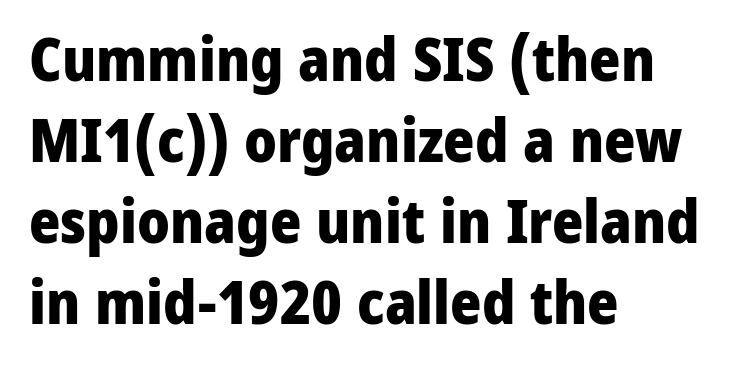
Here the glyphs are tracked normally, forming tight word shapes. These lines sit exactly where default settings would place them. Notice how the stems are strictly vertical — no italics here. This sample has the flowing, uneven cadence of proportional lettering.
